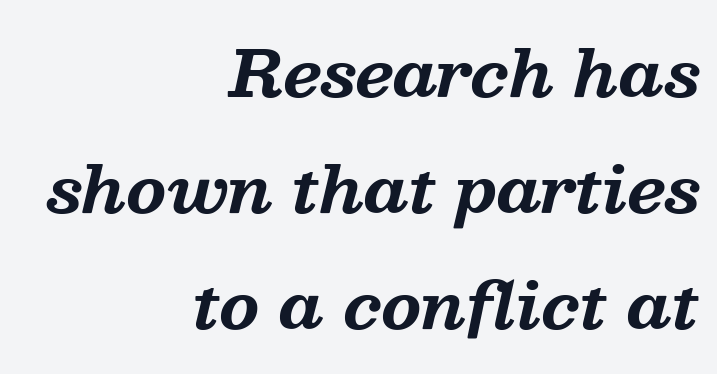
Q: Is the text bold? A: Yes.
Q: Is the text italic (slanted)? A: Yes, it leans right by about 13 degrees.
Q: Is the typeface a serif or a sans-serif typeface? A: Serif.
Q: Is the text underlined? A: No.
Q: How is the paragraph aligned? A: Right-aligned.
Q: Is the spacing between letters normal or unusually wide? A: Normal.
Q: Width (condensed, normal, or wide)? A: Normal.
Q: Stroke contrast? A: Medium.
Q: x-height? A: Medium.
Q: Monospaced? A: No.
